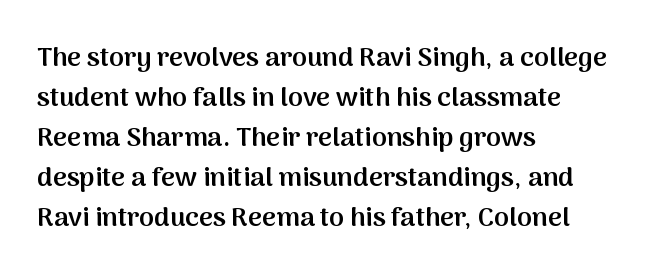
Type without underlining. The passage shown stacks its lines at a standard gap. This rendering uses left alignment, leaving the right contour irregular. Here the glyphs are tracked normally, forming tight word shapes.
